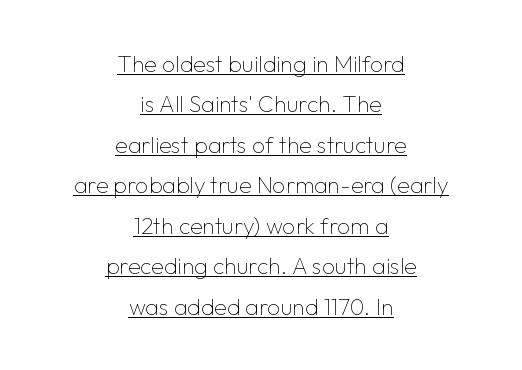
{"italic": "no", "bold": "no", "underline": "yes", "align": "center", "line_spacing_ratio": 1.76, "letter_spacing": "normal", "letter_spacing_em": 0.0, "glyph_px": 23}
